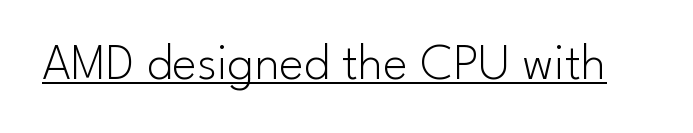
There is no visible air inserted between adjacent glyphs. Check where the strokes stop: nothing finishes them off — pure sans. Do the characters align in a grid? No, the font is proportional. Do the letters lean? They stand straight.
